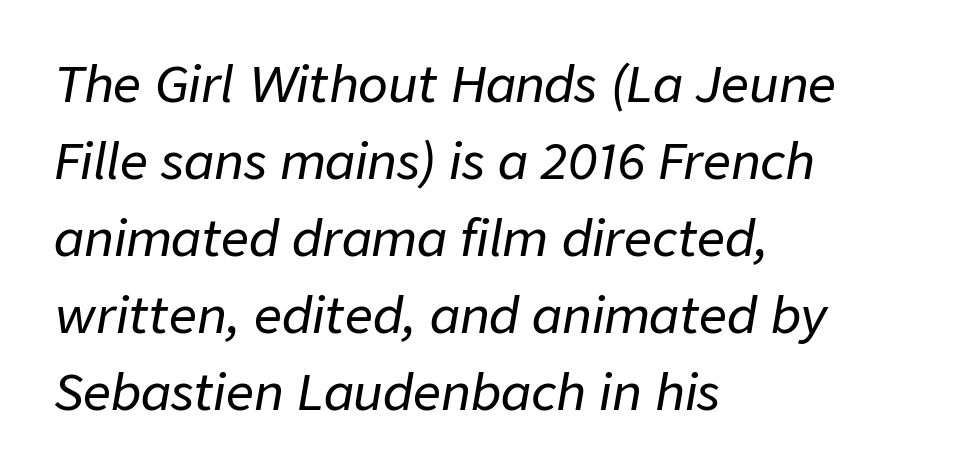
Q: Is the text italic (slanted)? A: Yes, it leans right by about 9 degrees.
Q: Is the text underlined? A: No.
Q: How is the paragraph aligned? A: Left-aligned.
Q: Is the spacing between letters normal or unusually wide? A: Normal.
Q: Is the spacing between lines tight, normal or loose? A: Normal.
Q: Width (condensed, normal, or wide)? A: Normal.
Q: Stroke contrast? A: Low.
Q: x-height? A: Medium.
Q: Monospaced? A: No.
